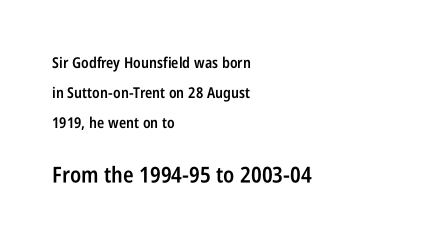
Q: Is the text bold? A: Semi-bold.
Q: Is the text italic (slanted)? A: No, it is upright.
Q: Is the text underlined? A: No.
Q: How is the paragraph aligned? A: Left-aligned.
Q: Is the spacing between letters normal or unusually wide? A: Normal.
Q: Is the spacing between lines tight, normal or loose? A: Loose.
Q: Which block of text is set in a larger size, the first (top) or the second (bottom)? A: The second (bottom) one.
